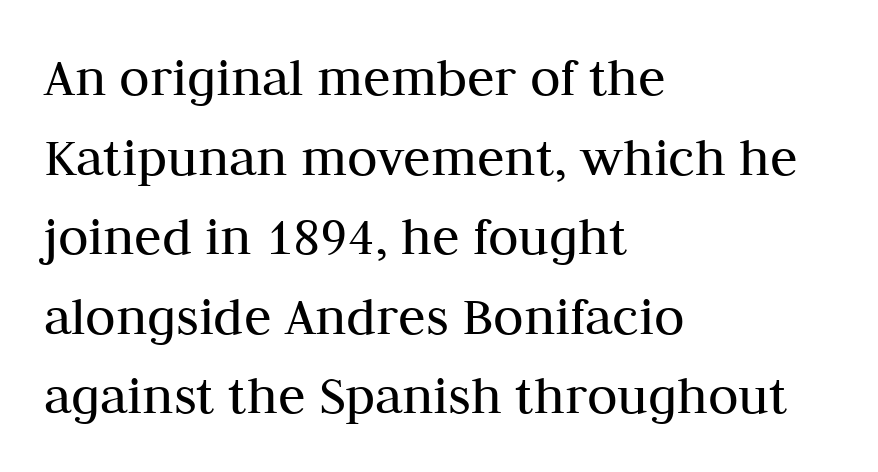
Q: Is the text bold? A: No.
Q: Is the text italic (slanted)? A: No, it is upright.
Q: Is the typeface a serif or a sans-serif typeface? A: Serif.
Q: Is the text underlined? A: No.
Q: How is the paragraph aligned? A: Left-aligned.
Q: Is the spacing between letters normal or unusually wide? A: Normal.
Q: Is the spacing between lines tight, normal or loose? A: Normal.
Q: Width (condensed, normal, or wide)? A: Normal.
Q: Stroke contrast? A: Medium.
Q: x-height? A: Medium.
Q: Monospaced? A: No.
